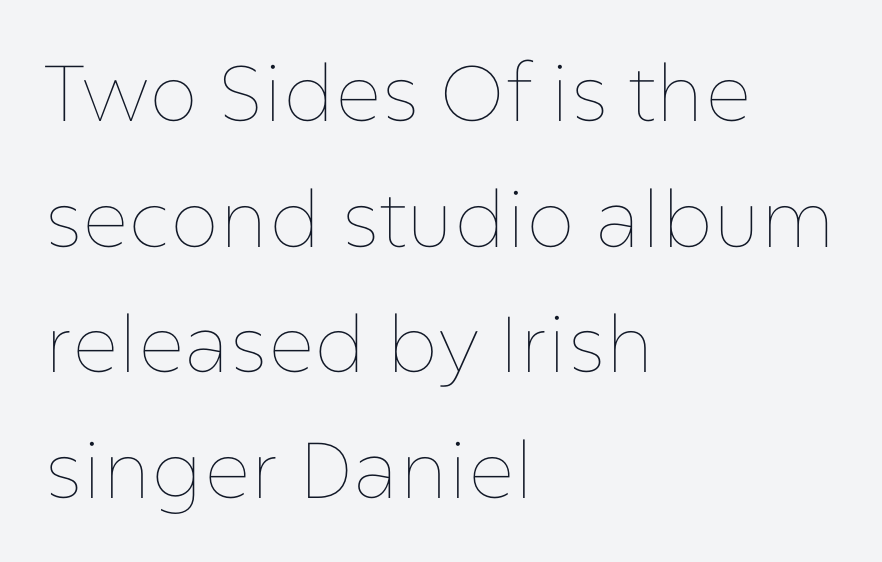
Q: Is the text bold? A: No.
Q: Is the text italic (slanted)? A: No, it is upright.
Q: Is the text underlined? A: No.
Q: How is the paragraph aligned? A: Left-aligned.
Q: Is the spacing between letters normal or unusually wide? A: Normal.
Q: Is the spacing between lines tight, normal or loose? A: Normal.
Q: Width (condensed, normal, or wide)? A: Normal.
Q: Stroke contrast? A: Low.
Q: x-height? A: Medium.
Q: Monospaced? A: No.
